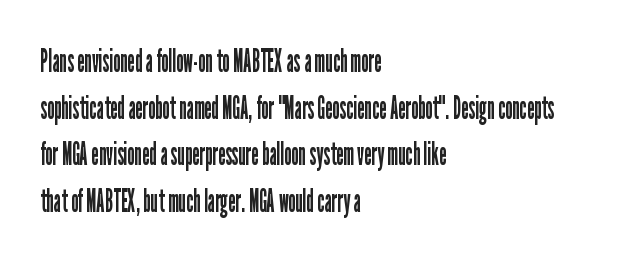
The image shows 33 px regular-weight, condensed sans-serif type, upright; set left-aligned, normal line spacing (1.41x), normal letter spacing, not underlined; low stroke contrast and a medium x-height.
